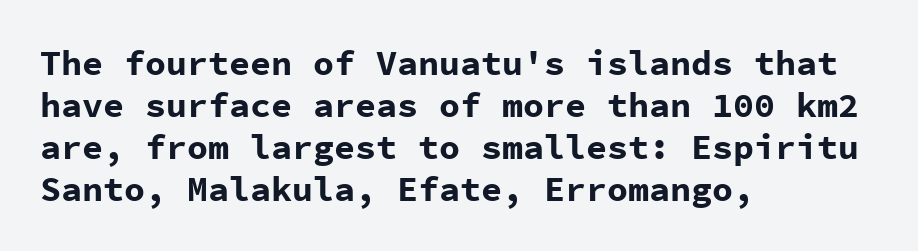
The image shows 35 px bold sans-serif type, upright, monospaced; set left-aligned, line spacing 1.2x, normal letter spacing, not underlined; low stroke contrast and a medium x-height.
